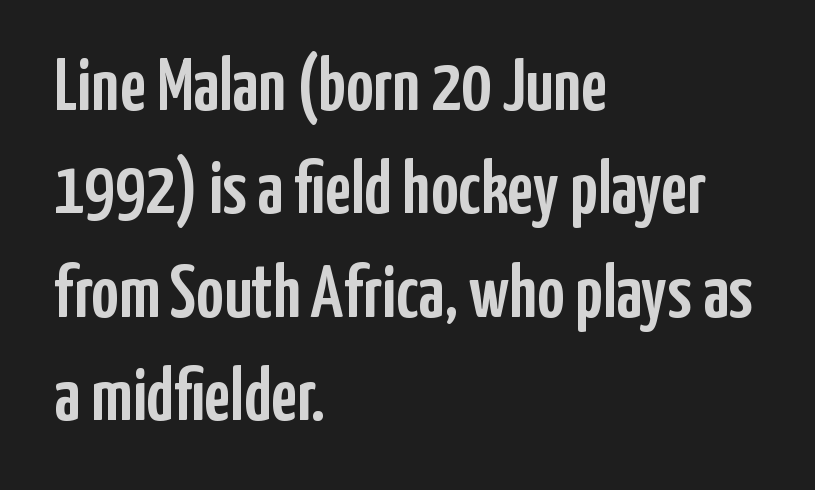
Q: Is the text italic (slanted)? A: No, it is upright.
Q: Is the typeface a serif or a sans-serif typeface? A: Sans-serif.
Q: Is the text underlined? A: No.
Q: How is the paragraph aligned? A: Left-aligned.
Q: Is the spacing between letters normal or unusually wide? A: Normal.
Q: Is the spacing between lines tight, normal or loose? A: Normal.
Q: Width (condensed, normal, or wide)? A: Condensed.
Q: Stroke contrast? A: Low.
Q: x-height? A: Medium.
Q: Monospaced? A: No.
